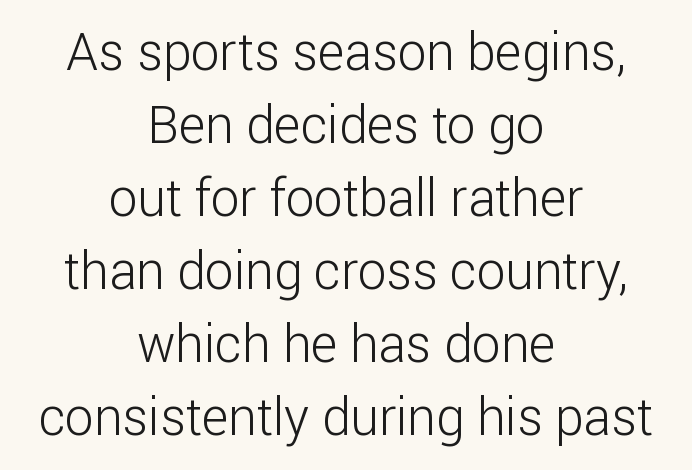
{"serif": "no", "italic": "no", "bold": "no", "weight": "light", "width": "normal", "stroke_contrast": "low", "x_height": "medium", "monospaced": "no", "underline": "no", "align": "center", "line_spacing": "normal", "line_spacing_ratio": 1.43, "letter_spacing": "normal", "letter_spacing_em": 0.0, "glyph_px": 51}
